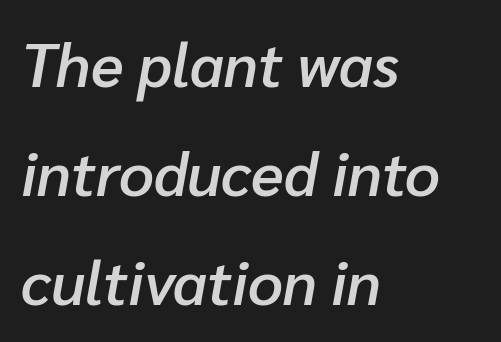
The image shows 61 px semibold type, italic (leaning right); set left-aligned, line spacing 1.79x, normal letter spacing, not underlined; low stroke contrast and a medium x-height.
